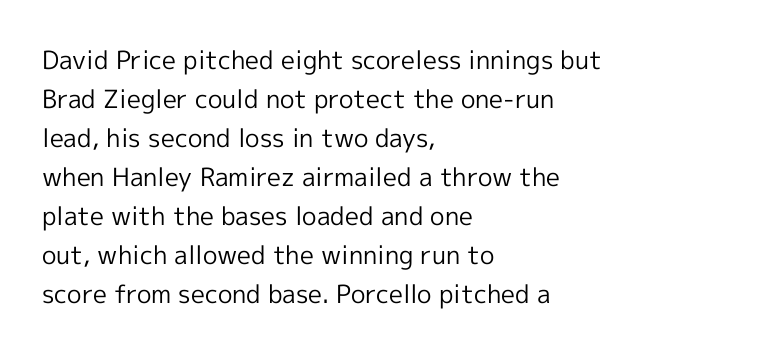
Q: Is the text bold? A: No.
Q: Is the text italic (slanted)? A: No, it is upright.
Q: Is the text underlined? A: No.
Q: How is the paragraph aligned? A: Left-aligned.
Q: Is the spacing between letters normal or unusually wide? A: Normal.
Q: Is the spacing between lines tight, normal or loose? A: Normal.
